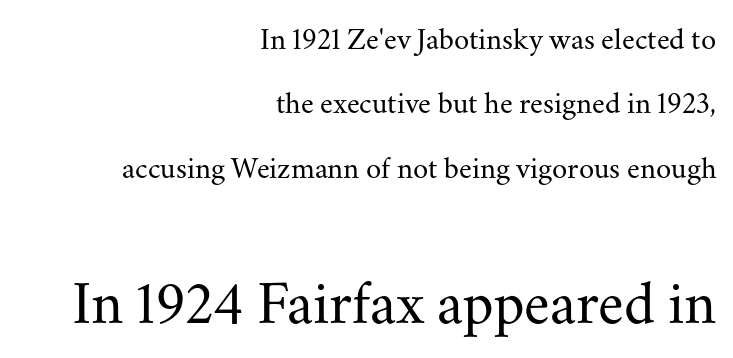
The image shows 62 px regular-weight serif type, upright; set right-aligned, loose line spacing (2.08x), normal letter spacing, not underlined; the second (bottom) block is 2.0x larger; medium stroke contrast and a small x-height.
